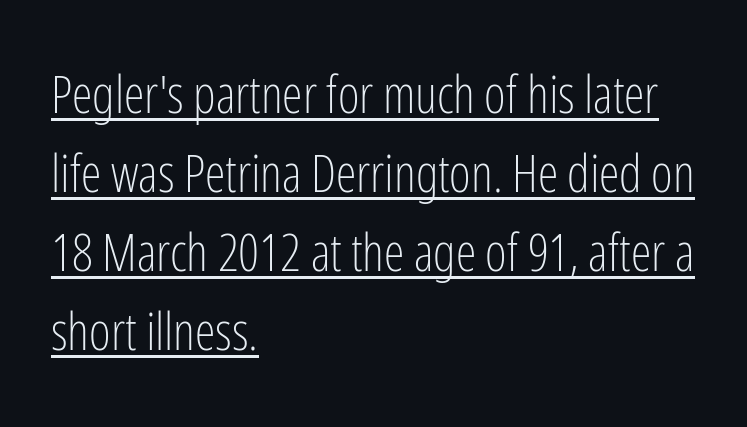
{"serif": "no", "italic": "no", "bold": "no", "weight": "light", "width": "condensed", "stroke_contrast": "low", "x_height": "medium", "monospaced": "no", "underline": "yes", "align": "left", "line_spacing": "normal", "line_spacing_ratio": 1.52, "letter_spacing": "normal", "letter_spacing_em": 0.0, "glyph_px": 52}
